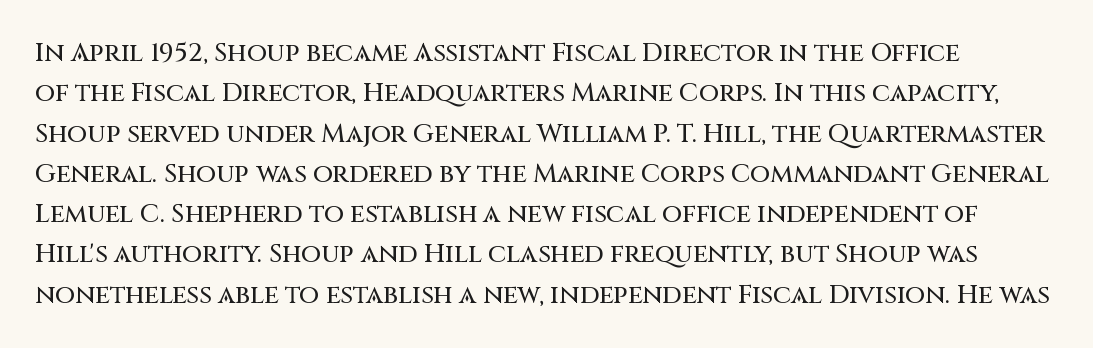
{"italic": "no", "underline": "no", "line_spacing": "normal", "line_spacing_ratio": 1.55, "letter_spacing": "normal", "letter_spacing_em": 0.0, "glyph_px": 26}
